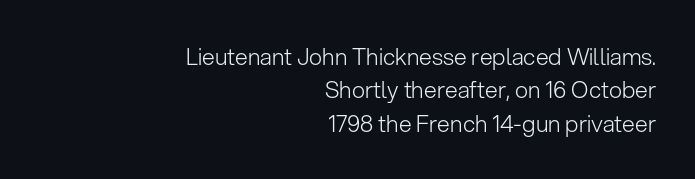
Q: Is the text bold? A: No.
Q: Is the text italic (slanted)? A: No, it is upright.
Q: Is the text underlined? A: No.
Q: How is the paragraph aligned? A: Right-aligned.
Q: Is the spacing between letters normal or unusually wide? A: Normal.
Q: Is the spacing between lines tight, normal or loose? A: Normal.
